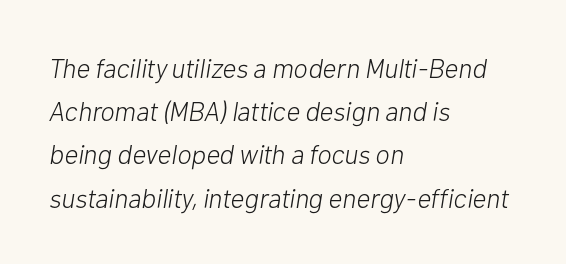
{"italic": "yes", "lean": "right", "slant_degrees": 10, "bold": "no", "underline": "no", "align": "left", "line_spacing": "normal", "line_spacing_ratio": 1.6, "letter_spacing": "normal", "letter_spacing_em": 0.0, "glyph_px": 27}
